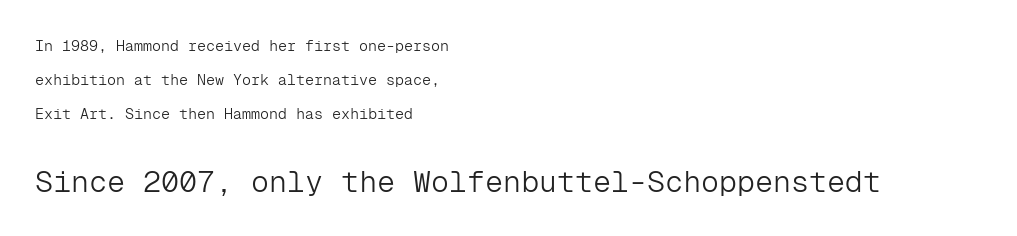
{"serif": "no", "italic": "no", "bold": "no", "weight": "light", "width": "normal", "stroke_contrast": "low", "x_height": "medium", "monospaced": "yes", "underline": "no", "align": "left", "line_spacing": "loose", "line_spacing_ratio": 2.26, "letter_spacing": "normal", "letter_spacing_em": 0.0, "larger_block": "second", "size_ratio": 2.0, "glyph_px": 30}
